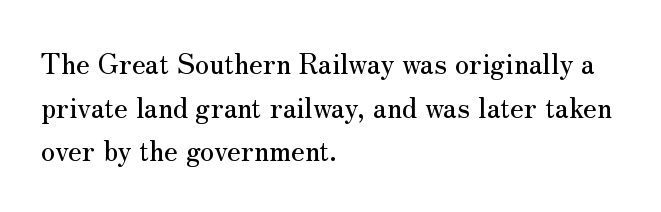
The image shows 28 px serif type, upright; set left-aligned, normal line spacing (1.56x), normal letter spacing, not underlined; medium stroke contrast and a small x-height.
